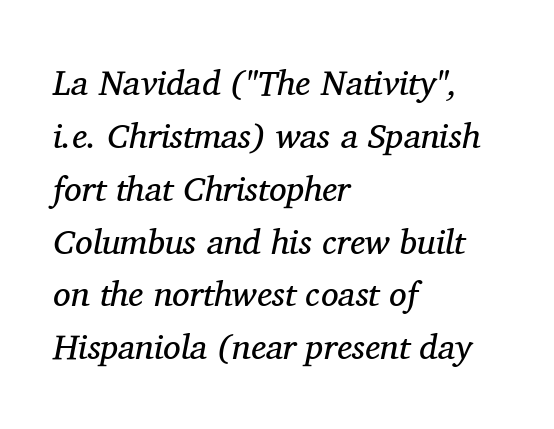
Q: Is the text bold? A: No.
Q: Is the text italic (slanted)? A: Yes, it leans right by about 11 degrees.
Q: Is the typeface a serif or a sans-serif typeface? A: Serif.
Q: Is the text underlined? A: No.
Q: How is the paragraph aligned? A: Left-aligned.
Q: Is the spacing between letters normal or unusually wide? A: Normal.
Q: Is the spacing between lines tight, normal or loose? A: Normal.
Q: Width (condensed, normal, or wide)? A: Normal.
Q: Stroke contrast? A: Medium.
Q: x-height? A: Medium.
Q: Monospaced? A: No.
